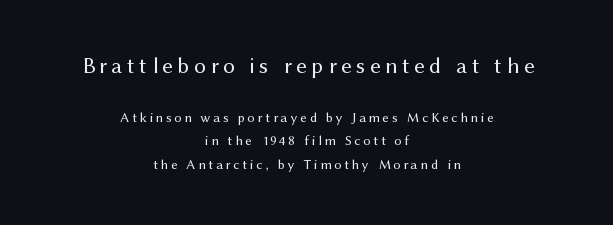
{"italic": "no", "bold": "no", "underline": "no", "align": "center", "line_spacing": "normal", "line_spacing_ratio": 1.67, "letter_spacing": "wide", "letter_spacing_em": 0.2, "larger_block": "first", "size_ratio": 1.64, "glyph_px": 23}
